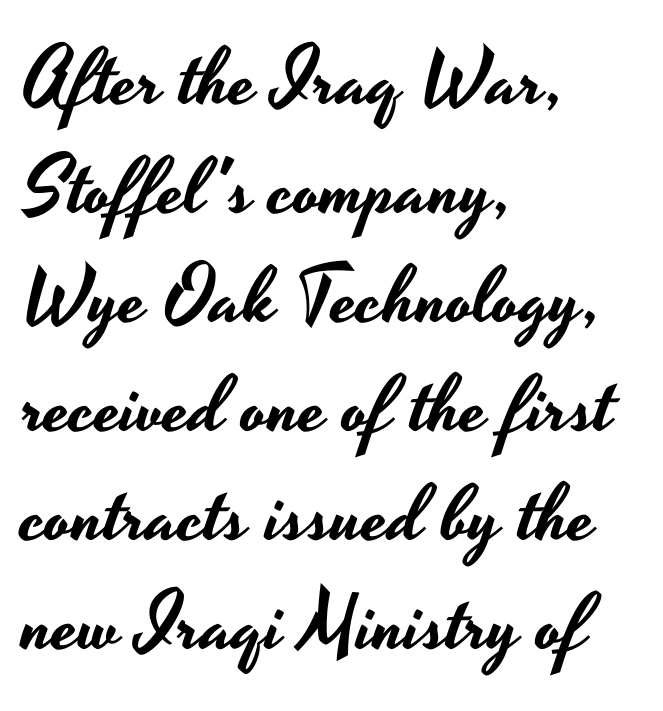
Q: Is the text italic (slanted)? A: Yes.
Q: Is the typeface a serif or a sans-serif typeface? A: Sans-serif.
Q: Is the text underlined? A: No.
Q: How is the paragraph aligned? A: Left-aligned.
Q: Is the spacing between letters normal or unusually wide? A: Normal.
Q: Is the spacing between lines tight, normal or loose? A: Normal.
Q: Width (condensed, normal, or wide)? A: Wide.
Q: Stroke contrast? A: Low.
Q: x-height? A: Small.
Q: Monospaced? A: No.
